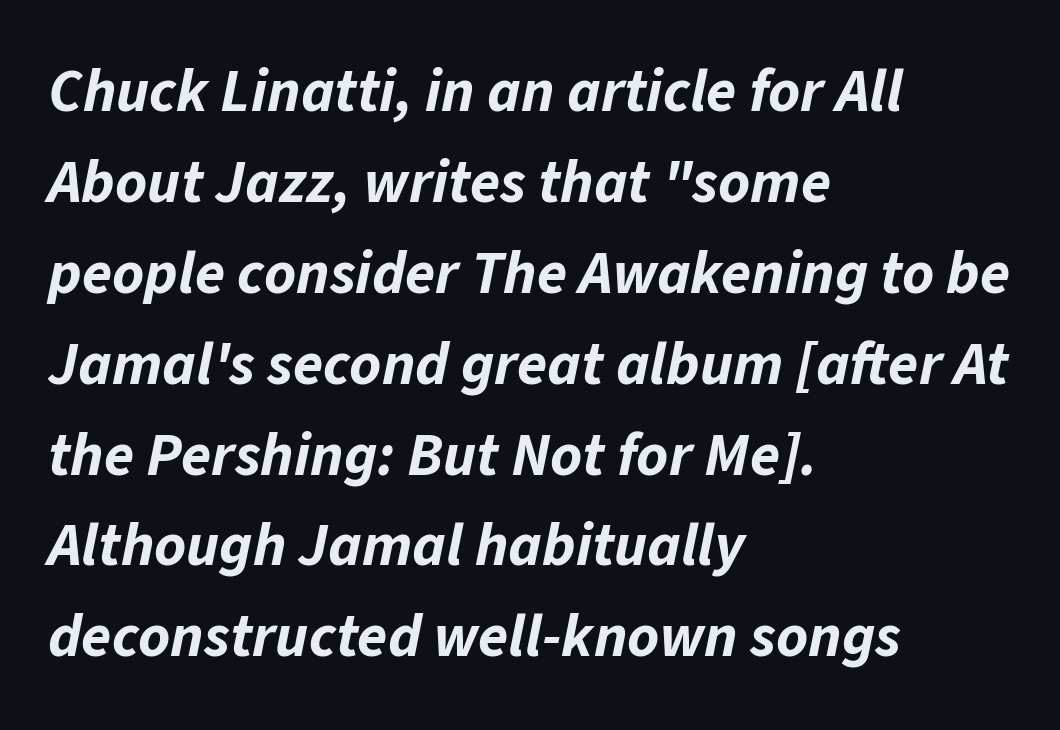
Q: Is the text bold? A: Yes.
Q: Is the text italic (slanted)? A: Yes, it leans right by about 11 degrees.
Q: Is the text underlined? A: No.
Q: How is the paragraph aligned? A: Left-aligned.
Q: Is the spacing between letters normal or unusually wide? A: Normal.
Q: Is the spacing between lines tight, normal or loose? A: Normal.
Q: Width (condensed, normal, or wide)? A: Normal.
Q: Stroke contrast? A: Low.
Q: x-height? A: Medium.
Q: Monospaced? A: No.
